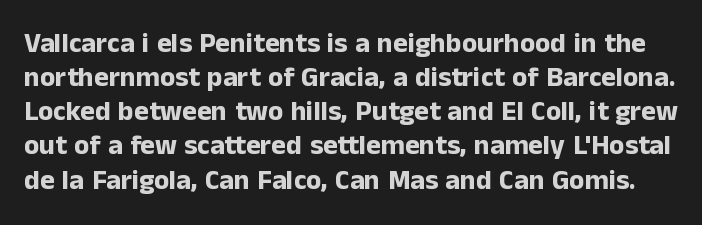
Q: Is the text bold? A: Yes.
Q: Is the text italic (slanted)? A: No, it is upright.
Q: Is the typeface a serif or a sans-serif typeface? A: Sans-serif.
Q: Is the text underlined? A: No.
Q: Is the spacing between letters normal or unusually wide? A: Normal.
Q: Width (condensed, normal, or wide)? A: Normal.
Q: Stroke contrast? A: Low.
Q: x-height? A: Medium.
Q: Monospaced? A: No.
